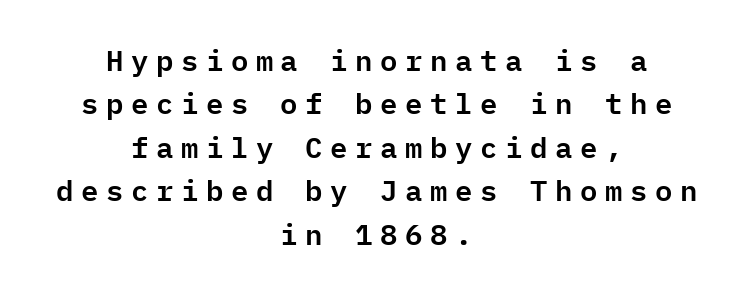
Q: Is the text italic (slanted)? A: No, it is upright.
Q: Is the typeface a serif or a sans-serif typeface? A: Sans-serif.
Q: Is the text underlined? A: No.
Q: How is the paragraph aligned? A: Centered.
Q: Is the spacing between letters normal or unusually wide? A: Unusually wide.
Q: Is the spacing between lines tight, normal or loose? A: Normal.
Q: Width (condensed, normal, or wide)? A: Normal.
Q: Stroke contrast? A: Low.
Q: x-height? A: Medium.
Q: Monospaced? A: Yes.
